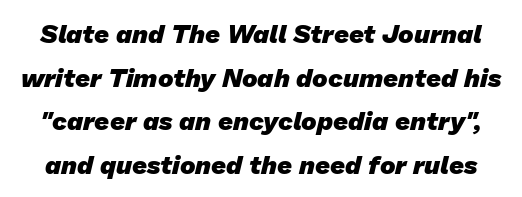
{"bold": "yes", "underline": "no", "line_spacing": "normal", "line_spacing_ratio": 1.68, "letter_spacing": "normal", "letter_spacing_em": 0.0, "glyph_px": 26}
